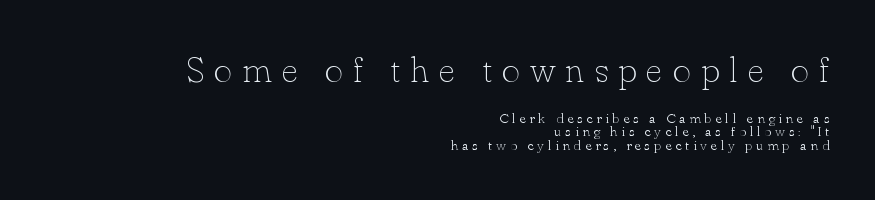
The image shows 36 px thin serif type, upright; set right-aligned, tight line spacing (0.95x), unusually wide letter spacing (+0.27 em), not underlined; the first (top) block is 2.57x larger; low stroke contrast and a small x-height.
